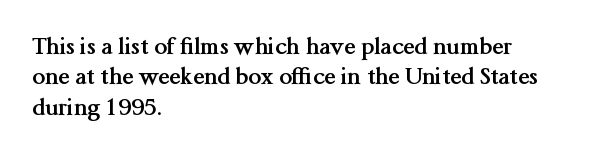
{"italic": "no", "bold": "yes", "underline": "no", "align": "left", "line_spacing": "normal", "line_spacing_ratio": 1.32, "letter_spacing": "normal", "letter_spacing_em": 0.0, "glyph_px": 23}
